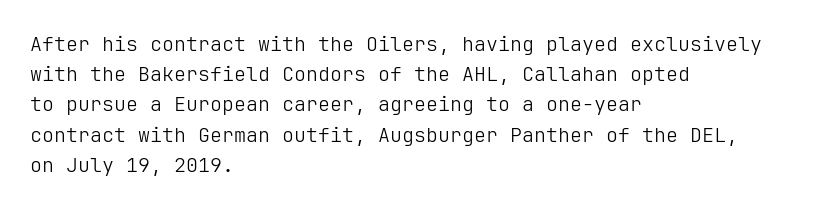
The image shows 20 px text type, upright; set left-aligned, normal line spacing (1.51x), normal letter spacing, not underlined.
